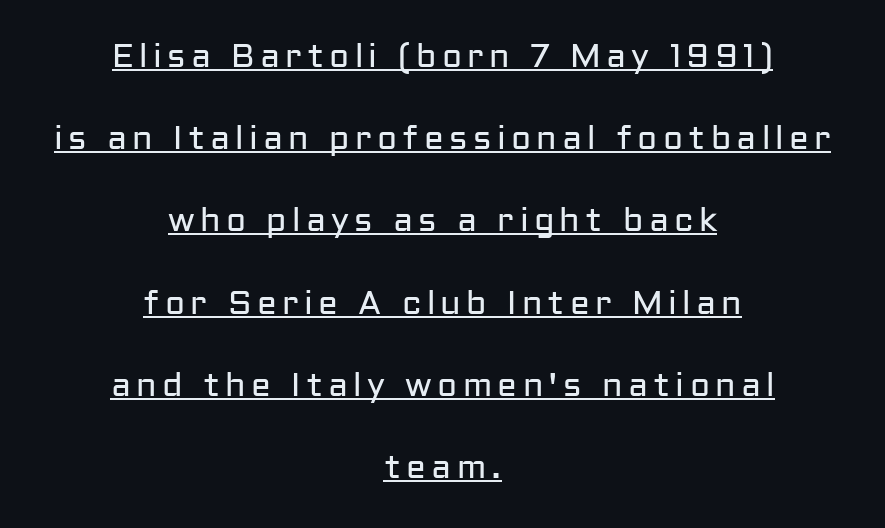
{"serif": "no", "italic": "no", "bold": "no", "weight": "regular", "width": "normal", "stroke_contrast": "low", "x_height": "medium", "monospaced": "no", "underline": "yes", "align": "center", "line_spacing": "loose", "line_spacing_ratio": 2.49, "glyph_px": 33}
